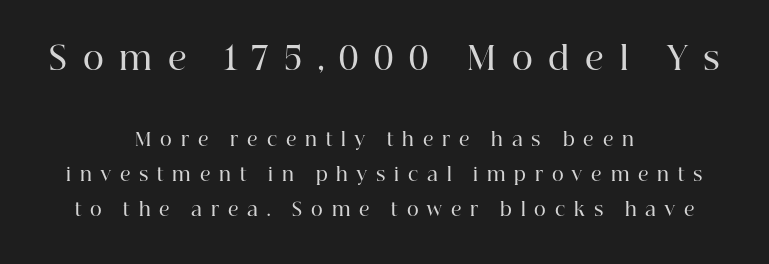
The space between consecutive lines is lavish. Letterform terminals end in serifs throughout the passage. Notice how the passage keeps no hard edge, just a central spine. Each row of text sits above clean, open space. Size hierarchy here favors the leading block over the trailing one. The rendering uses natural spacing where letterforms have individual widths.
